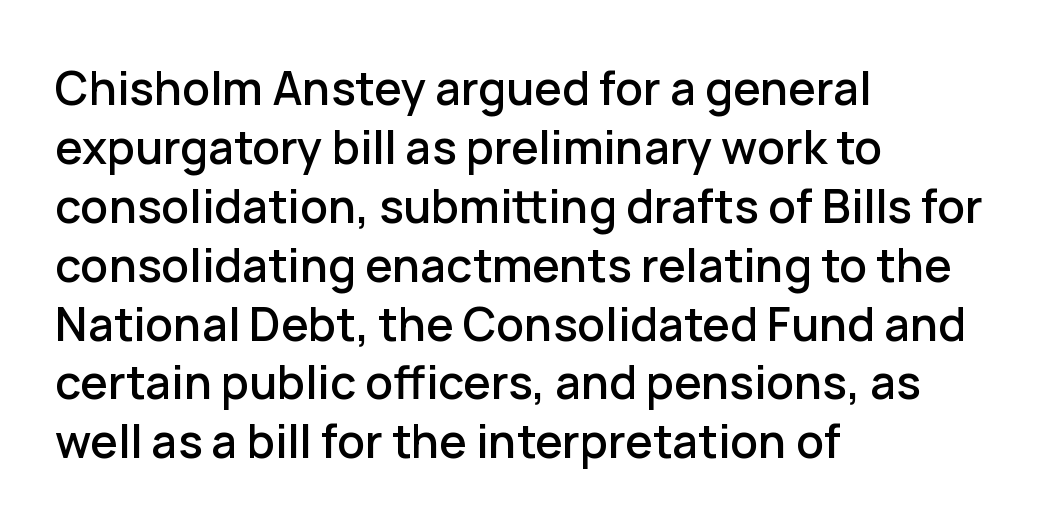
Q: Is the text italic (slanted)? A: No, it is upright.
Q: Is the typeface a serif or a sans-serif typeface? A: Sans-serif.
Q: Is the text underlined? A: No.
Q: How is the paragraph aligned? A: Left-aligned.
Q: Is the spacing between letters normal or unusually wide? A: Normal.
Q: Is the spacing between lines tight, normal or loose? A: Normal.
Q: Width (condensed, normal, or wide)? A: Normal.
Q: Stroke contrast? A: Low.
Q: x-height? A: Medium.
Q: Monospaced? A: No.
